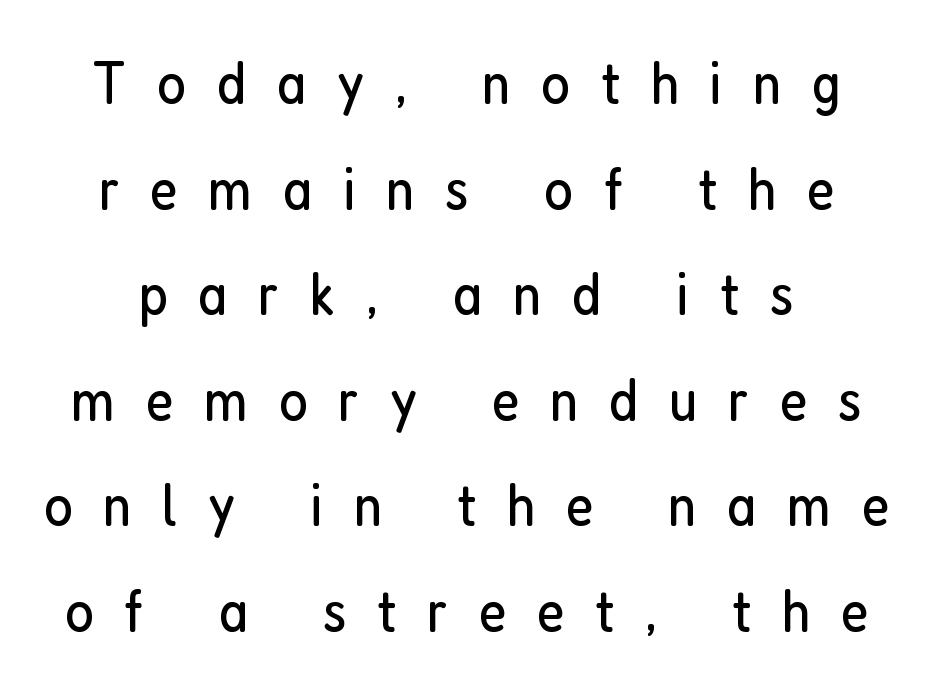
The image shows 61 px regular-weight, condensed sans-serif type, upright; set line spacing 1.73x, unusually wide letter spacing (+0.5 em), not underlined; low stroke contrast and a medium x-height.
